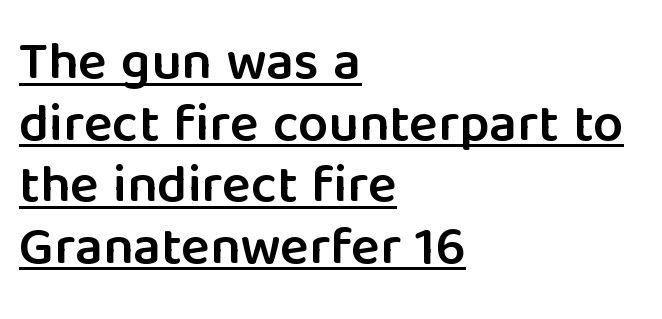
The image shows 54 px semibold sans-serif type, upright; set left-aligned, tight line spacing (1.14x), normal letter spacing, underlined; low stroke contrast and a medium x-height.
